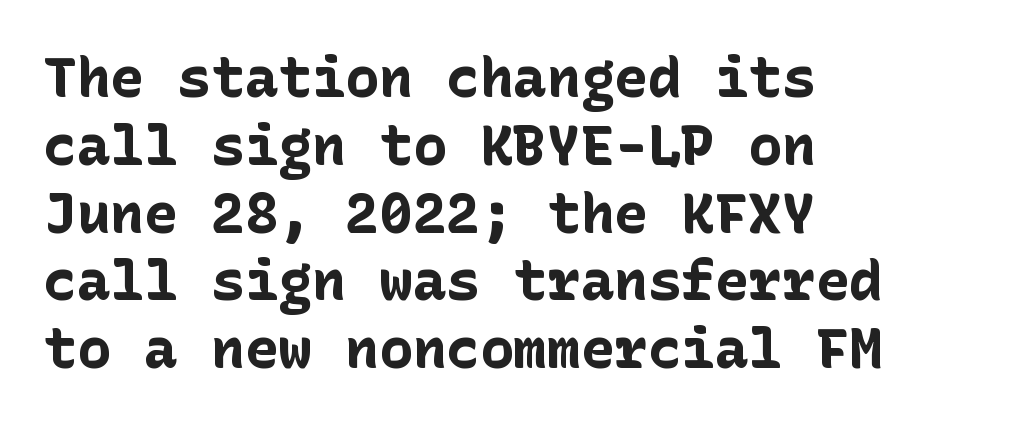
Q: Is the text bold? A: Yes.
Q: Is the text italic (slanted)? A: No, it is upright.
Q: Is the typeface a serif or a sans-serif typeface? A: Sans-serif.
Q: Is the text underlined? A: No.
Q: How is the paragraph aligned? A: Left-aligned.
Q: Is the spacing between letters normal or unusually wide? A: Normal.
Q: Width (condensed, normal, or wide)? A: Normal.
Q: Stroke contrast? A: Low.
Q: x-height? A: Medium.
